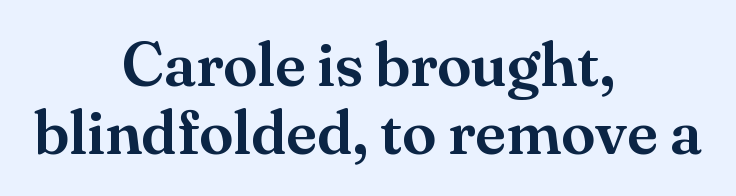
Small tapered or slab feet sit at the stroke ends, so this counts as serif. Glyph-to-glyph distance matches everyday printed text. This sample is center-justified, so both line endings float freely. What's the leading like? Squeezed, with rows nearly overlapping.
